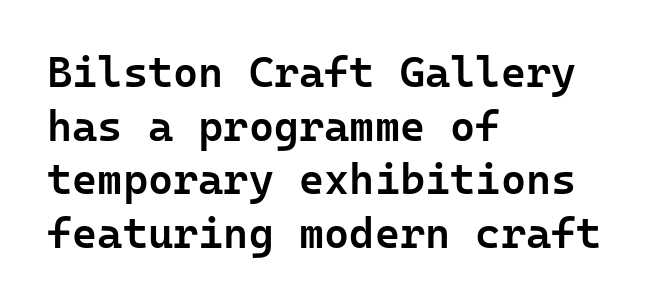
Q: Is the text bold? A: Semi-bold.
Q: Is the text italic (slanted)? A: No, it is upright.
Q: Is the typeface a serif or a sans-serif typeface? A: Sans-serif.
Q: Is the text underlined? A: No.
Q: How is the paragraph aligned? A: Left-aligned.
Q: Is the spacing between letters normal or unusually wide? A: Normal.
Q: Is the spacing between lines tight, normal or loose? A: Normal.
Q: Width (condensed, normal, or wide)? A: Normal.
Q: Stroke contrast? A: Low.
Q: x-height? A: Medium.
